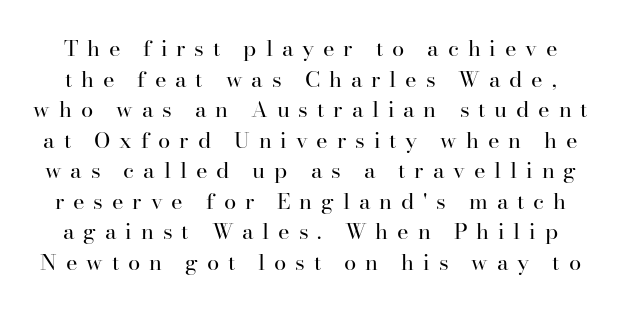
{"italic": "no", "bold": "no", "underline": "no", "line_spacing": "normal", "line_spacing_ratio": 1.39, "letter_spacing": "wide", "letter_spacing_em": 0.4, "glyph_px": 22}
